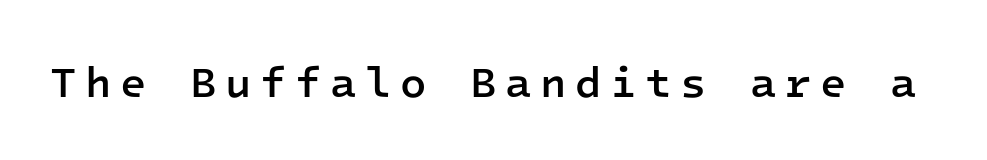
Note the uniform advance width — an 'i' takes as much space as an 'm'. Every stem runs plumb, perpendicular to the baseline. I'd call this a sans setting — the letters go barefoot. Check under the words: just untouched page. This sample uses expanded letter spacing, leaving extra air between glyphs. Each glyph is drawn with semibold strokes, heavier than normal yet not fully bold.
